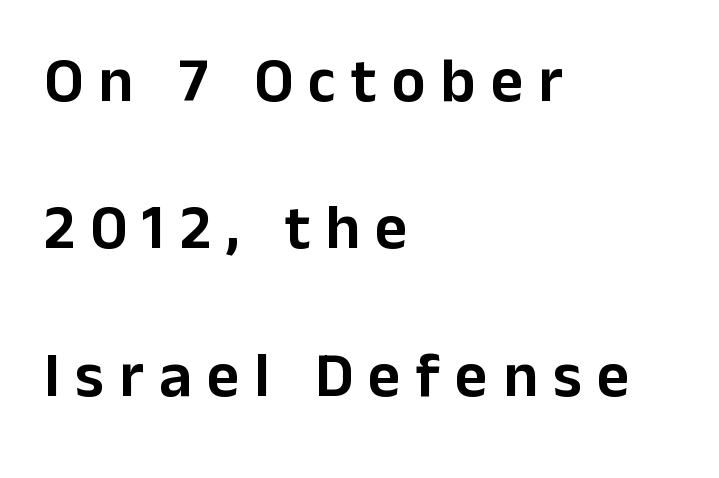
Q: Is the text italic (slanted)? A: No, it is upright.
Q: Is the typeface a serif or a sans-serif typeface? A: Sans-serif.
Q: Is the text underlined? A: No.
Q: How is the paragraph aligned? A: Left-aligned.
Q: Is the spacing between letters normal or unusually wide? A: Unusually wide.
Q: Is the spacing between lines tight, normal or loose? A: Loose.
Q: Width (condensed, normal, or wide)? A: Normal.
Q: Stroke contrast? A: Low.
Q: x-height? A: Medium.
Q: Monospaced? A: No.
